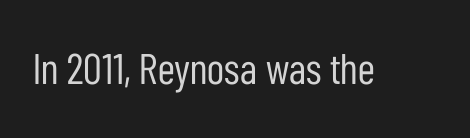
There is no visible air inserted between adjacent glyphs. The face used here is proportionally spaced, like ordinary book or web type. Descenders are the only things crossing below the line. Is this a sans? Yes — the strokes have no serifs. These lines were composed using upright roman letters. Nothing heavy about these letters — not bold at all.
